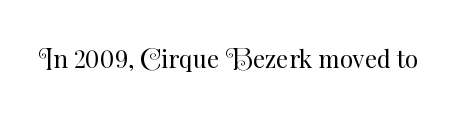
Only glyphs here, with clear space below each row. Notice how the stems are strictly vertical — no italics here. Between one letter and the next there's only the usual sliver of space. Is this a heavy cut? Hardly; it is regular or lighter.
